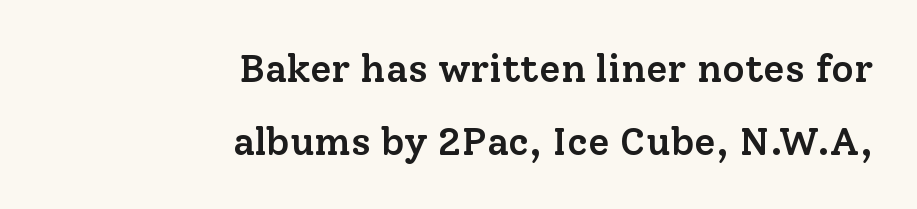
Descenders hang freely into open space. Typographic density is moderately raised because the face is semibold. Designer's note — italics off, roman on. All the whitespace from short lines collects on the left. Stroke terminals: seriffed.
